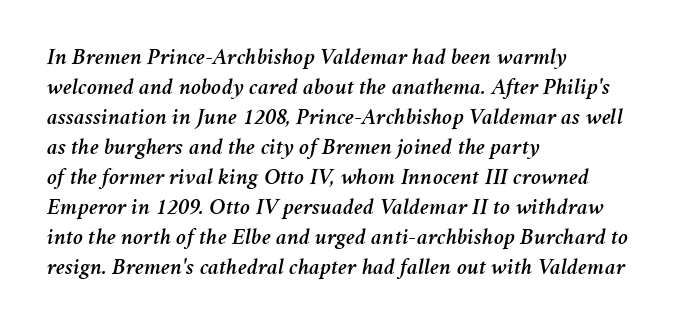
Q: Is the text italic (slanted)? A: Yes, it leans right by about 11 degrees.
Q: Is the text underlined? A: No.
Q: How is the paragraph aligned? A: Left-aligned.
Q: Is the spacing between letters normal or unusually wide? A: Normal.
Q: Is the spacing between lines tight, normal or loose? A: Normal.
